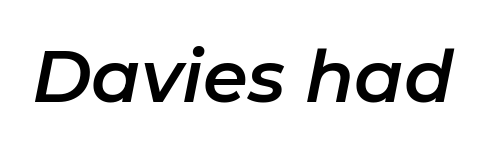
{"italic": "yes", "lean": "right", "slant_degrees": 11, "width": "normal", "stroke_contrast": "low", "x_height": "medium", "monospaced": "no", "underline": "no", "letter_spacing": "normal", "letter_spacing_em": 0.0, "glyph_px": 72}
